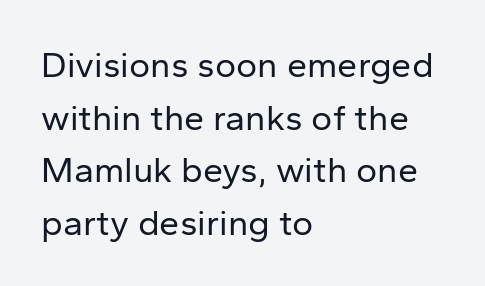
Is there much room between lines? A standard amount, neither cramped nor airy. Reading down the block, your eye returns to a fixed left position each line. The type family on display is of the sans-serif kind. A typesetter would call this zero additional tracking.
